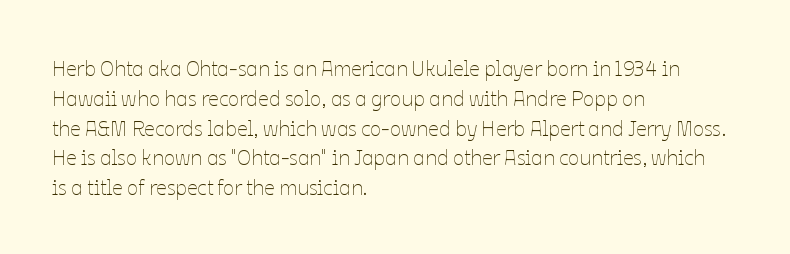
{"italic": "no", "bold": "no", "underline": "no", "align": "left", "line_spacing": "normal", "line_spacing_ratio": 1.42, "letter_spacing": "normal", "letter_spacing_em": 0.0, "glyph_px": 21}
